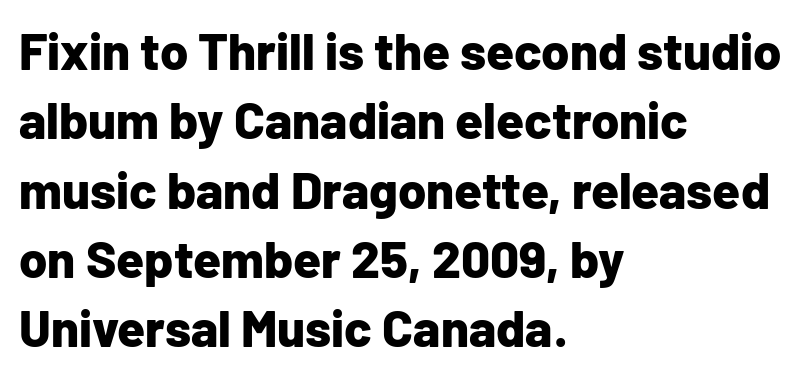
The image shows 51 px bold sans-serif type, upright; set left-aligned, normal line spacing (1.36x), normal letter spacing, not underlined; low stroke contrast and a medium x-height.
